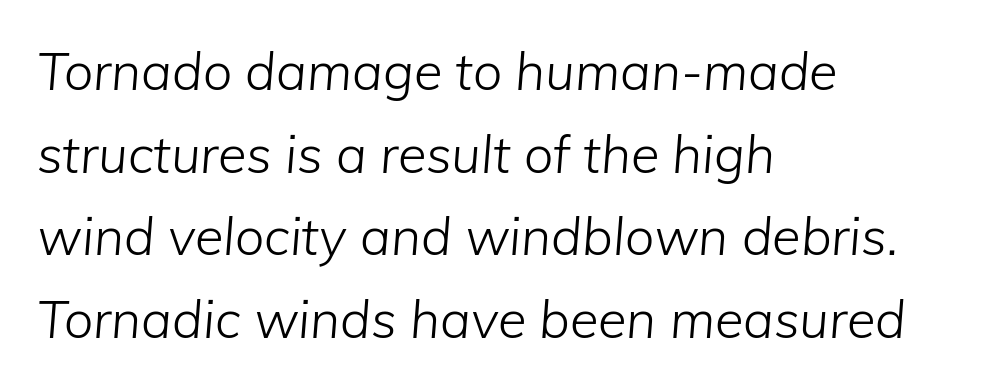
Plain, unruled lines of type. This is not heavy type; no bold has been used. In terms of leading, this rendering sits right in the middle. The type is set solid horizontally, with unmodified tracking.
